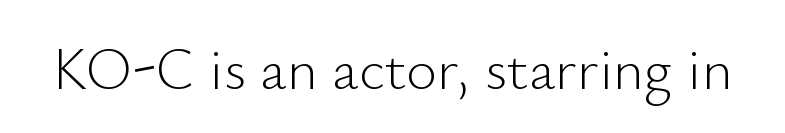
Q: Is the text bold? A: No.
Q: Is the text italic (slanted)? A: No, it is upright.
Q: Is the typeface a serif or a sans-serif typeface? A: Sans-serif.
Q: Is the text underlined? A: No.
Q: Is the spacing between letters normal or unusually wide? A: Normal.
Q: Width (condensed, normal, or wide)? A: Normal.
Q: Stroke contrast? A: Low.
Q: x-height? A: Small.
Q: Monospaced? A: No.
